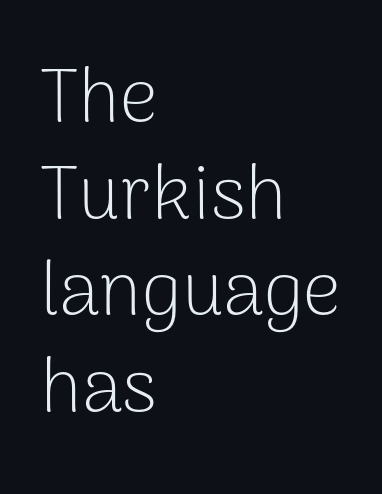
Vertical stems look standard width or narrower in stroke. A student would call this left alignment; a typographer would say flush left, rag right. In terms of leading, this rendering sits right in the middle. Any mark beneath the type? The region is blank. Letterform terminals end flat and unadorned throughout the passage. The face used here is proportionally spaced, like ordinary book or web type.
